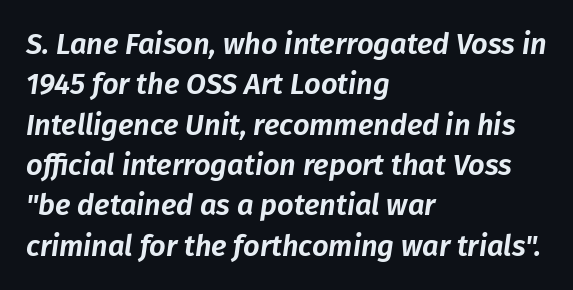
{"italic": "yes", "lean": "right", "slant_degrees": 8, "width": "normal", "stroke_contrast": "low", "x_height": "medium", "monospaced": "no", "underline": "no", "align": "left", "line_spacing": "normal", "line_spacing_ratio": 1.39, "letter_spacing": "normal", "letter_spacing_em": 0.0, "glyph_px": 29}
